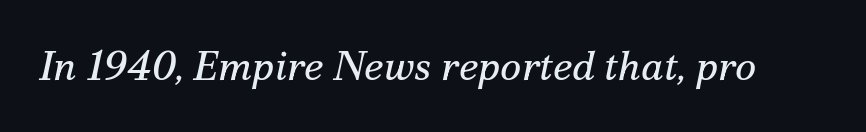
This is oblique type, the kind used for emphasis or titles. The letters look calm and open, with moderate or lighter stems. The rendering shows small feet on the letterforms — a serif design. The space beneath each line is pristine and unruled. Each word holds together tightly as a unit, with standard inter-letter gaps. These lines are rendered in a variable-pitch font.
